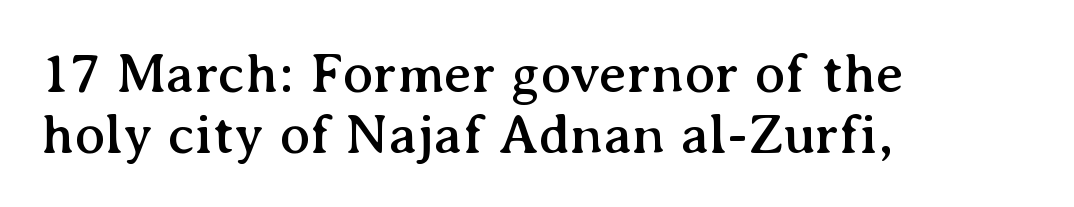
{"serif": "yes", "italic": "no", "width": "normal", "stroke_contrast": "medium", "x_height": "medium", "monospaced": "no", "underline": "no", "align": "left", "line_spacing": "tight", "line_spacing_ratio": 1.07, "letter_spacing": "normal", "letter_spacing_em": 0.0, "glyph_px": 57}
